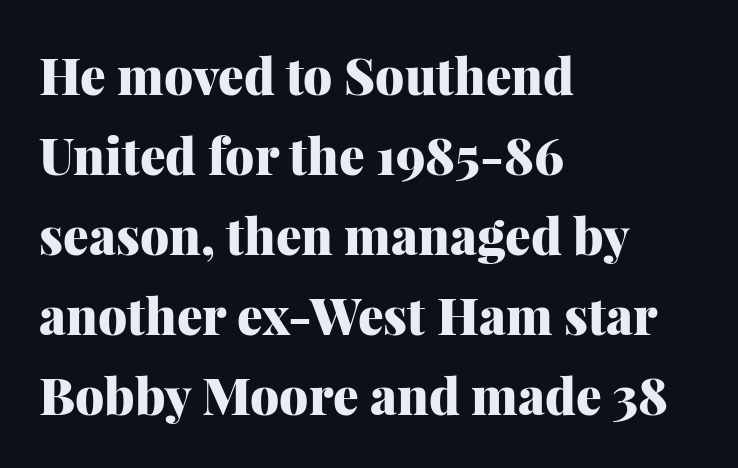
Q: Is the text bold? A: Yes.
Q: Is the text italic (slanted)? A: No, it is upright.
Q: Is the typeface a serif or a sans-serif typeface? A: Serif.
Q: Is the text underlined? A: No.
Q: How is the paragraph aligned? A: Left-aligned.
Q: Is the spacing between letters normal or unusually wide? A: Normal.
Q: Is the spacing between lines tight, normal or loose? A: Normal.
Q: Width (condensed, normal, or wide)? A: Normal.
Q: Stroke contrast? A: Medium.
Q: x-height? A: Medium.
Q: Monospaced? A: No.
